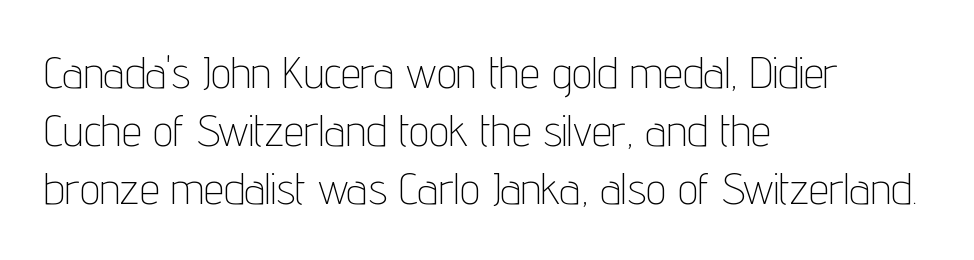
Q: Is the text bold? A: No.
Q: Is the text italic (slanted)? A: No, it is upright.
Q: Is the typeface a serif or a sans-serif typeface? A: Sans-serif.
Q: Is the text underlined? A: No.
Q: How is the paragraph aligned? A: Left-aligned.
Q: Is the spacing between letters normal or unusually wide? A: Normal.
Q: Is the spacing between lines tight, normal or loose? A: Normal.
Q: Width (condensed, normal, or wide)? A: Condensed.
Q: Stroke contrast? A: Low.
Q: x-height? A: Medium.
Q: Monospaced? A: No.
